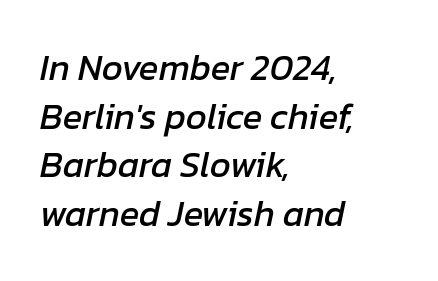
Q: Is the text italic (slanted)? A: Yes, it leans right by about 12 degrees.
Q: Is the text underlined? A: No.
Q: How is the paragraph aligned? A: Left-aligned.
Q: Is the spacing between letters normal or unusually wide? A: Normal.
Q: Is the spacing between lines tight, normal or loose? A: Normal.
Q: Width (condensed, normal, or wide)? A: Normal.
Q: Stroke contrast? A: Low.
Q: x-height? A: Medium.
Q: Monospaced? A: No.
